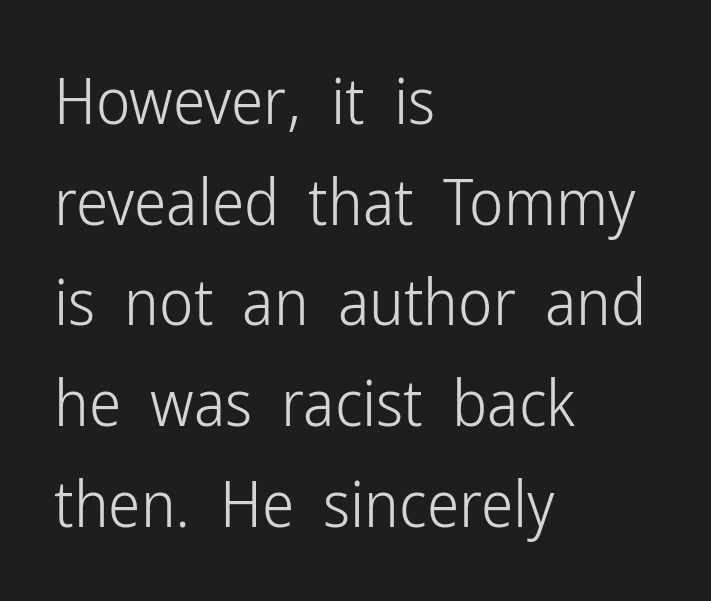
Letter spacing: default. Vertical spacing — default. Note the varied advance widths — an 'i' is clearly narrower than an 'm'. The rag falls on the right side of this text block. Weight: in the light-to-regular range. The type sits square on the baseline with zero lean.
